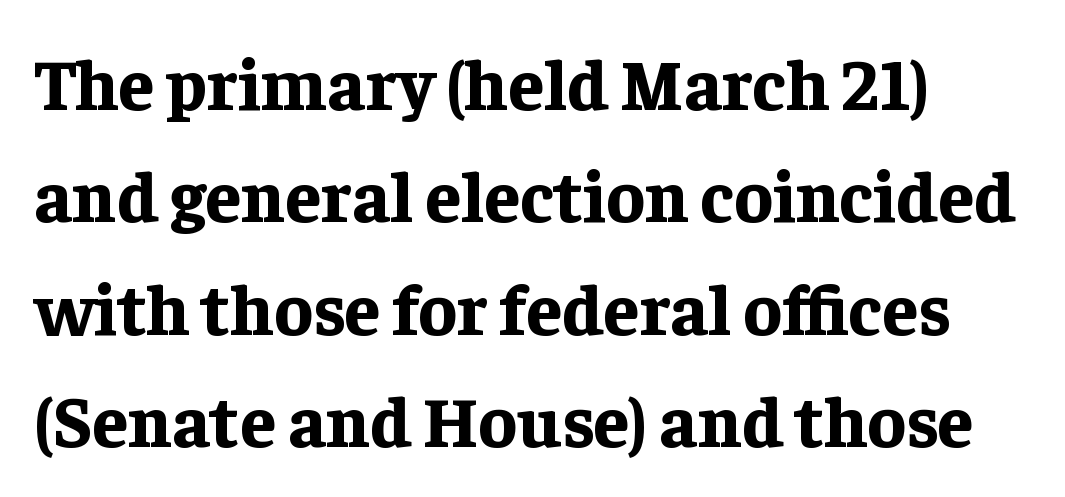
Line starts are locked; line ends wander. Look at the stroke-to-counter ratio: heavy, a bold. A normal amount of white space separates one row of letters from the next. Check under the words: just untouched page. These lines are composed in type with serifs. Here the glyphs are tracked normally, forming tight word shapes.
